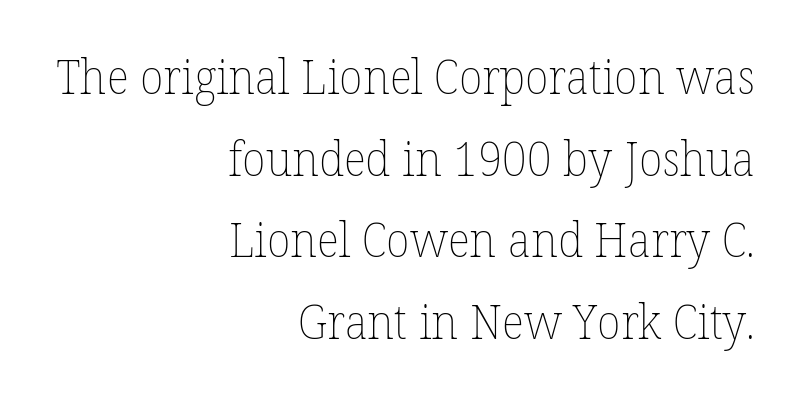
{"italic": "no", "bold": "no", "weight": "thin", "width": "normal", "stroke_contrast": "low", "x_height": "medium", "monospaced": "no", "underline": "no", "align": "right", "line_spacing": "normal", "line_spacing_ratio": 1.7, "letter_spacing": "normal", "letter_spacing_em": 0.0, "glyph_px": 48}
